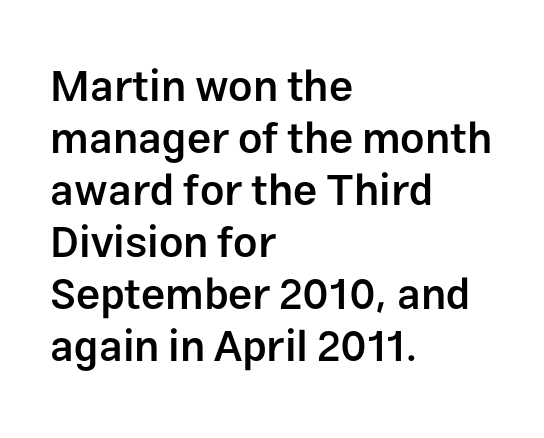
The space directly below the letters is spotless. Leftover space on each line is placed entirely after the last word. No extra tracking has been applied to these lines. Heft: intermediate — a semibold.
